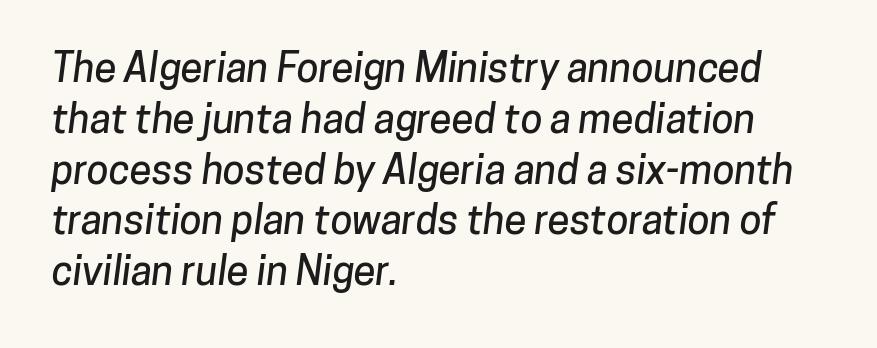
Q: Is the typeface a serif or a sans-serif typeface? A: Sans-serif.
Q: Is the text underlined? A: No.
Q: How is the paragraph aligned? A: Left-aligned.
Q: Is the spacing between letters normal or unusually wide? A: Normal.
Q: Is the spacing between lines tight, normal or loose? A: Normal.
Q: Width (condensed, normal, or wide)? A: Normal.
Q: Stroke contrast? A: Low.
Q: x-height? A: Medium.
Q: Monospaced? A: No.
